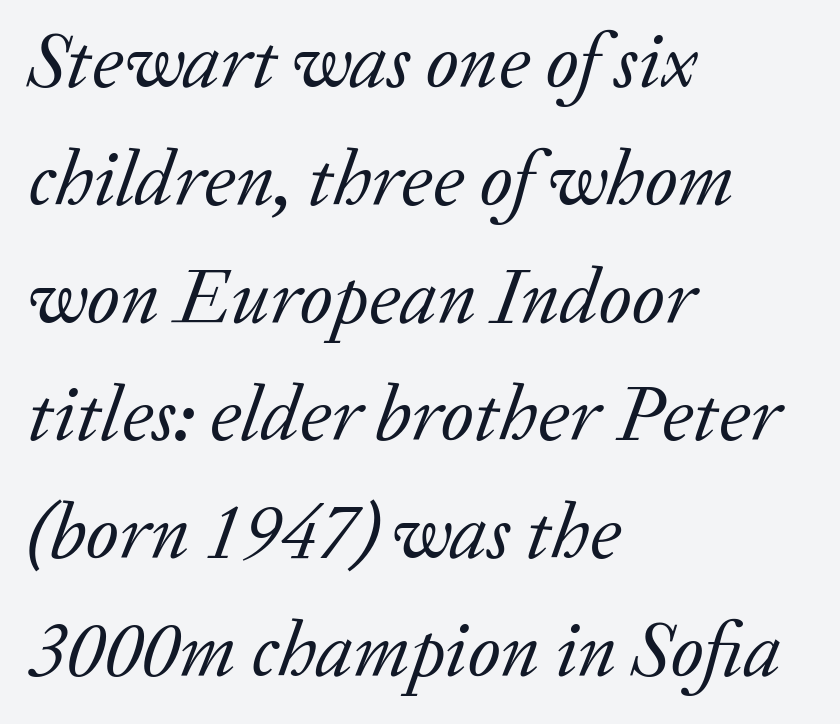
{"serif": "yes", "italic": "yes", "lean": "right", "slant_degrees": 20, "bold": "no", "weight": "regular", "width": "normal", "stroke_contrast": "low", "x_height": "medium", "monospaced": "no", "underline": "no", "align": "left", "line_spacing": "normal", "line_spacing_ratio": 1.51, "letter_spacing": "normal", "letter_spacing_em": 0.0, "glyph_px": 78}
